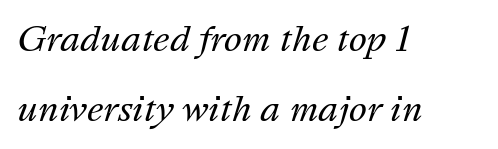
The image shows 34 px regular-weight type, italic (leaning right); set left-aligned, loose line spacing (2.07x), normal letter spacing, not underlined; medium stroke contrast and a medium x-height.
